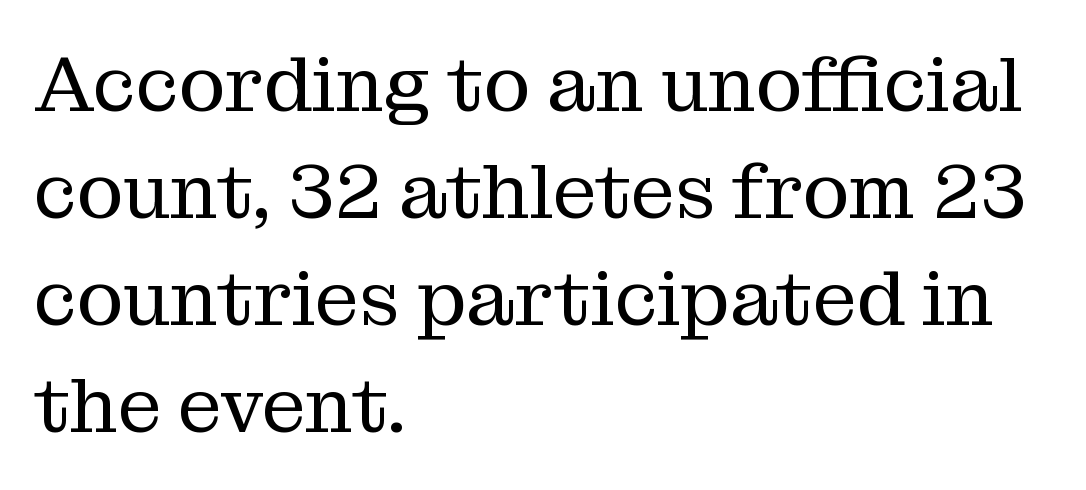
Q: Is the text bold? A: No.
Q: Is the text italic (slanted)? A: No, it is upright.
Q: Is the typeface a serif or a sans-serif typeface? A: Serif.
Q: Is the text underlined? A: No.
Q: How is the paragraph aligned? A: Left-aligned.
Q: Is the spacing between letters normal or unusually wide? A: Normal.
Q: Is the spacing between lines tight, normal or loose? A: Normal.
Q: Width (condensed, normal, or wide)? A: Normal.
Q: Stroke contrast? A: Medium.
Q: x-height? A: Medium.
Q: Monospaced? A: No.
